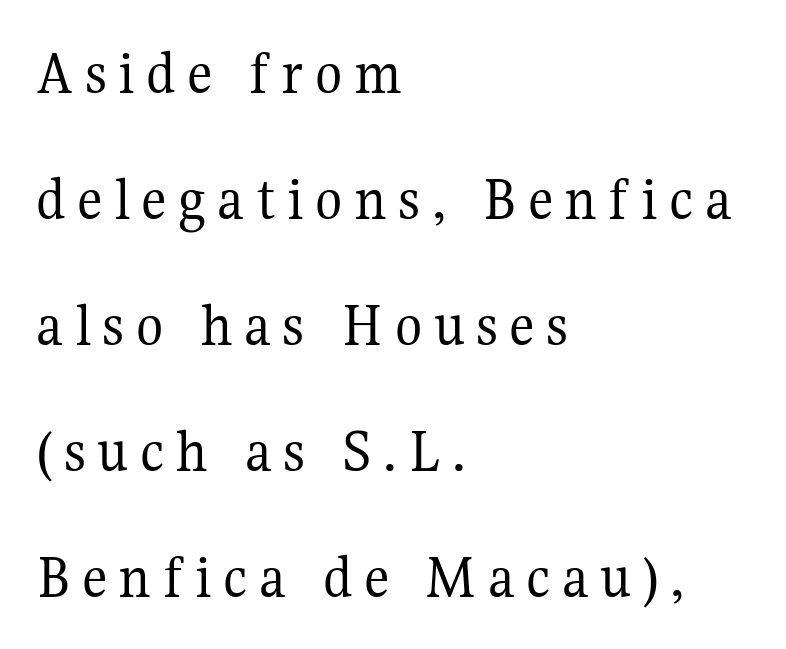
{"serif": "yes", "italic": "no", "bold": "no", "weight": "regular", "width": "normal", "stroke_contrast": "medium", "x_height": "medium", "monospaced": "no", "underline": "no", "align": "left", "line_spacing": "loose", "line_spacing_ratio": 2.0, "glyph_px": 63}
